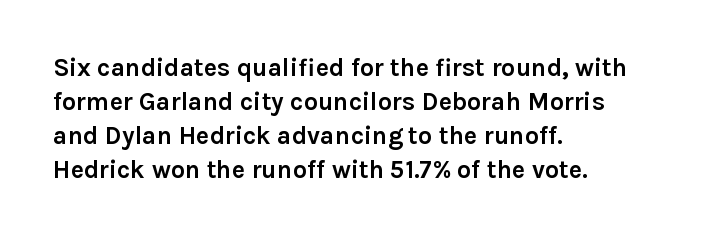
Just letters on the line, the space beneath them empty. No italicization has been applied; the sample stays upright. The rows are spaced the way most documents space them. The glyphs have the mass of a bold cut. Look at the tracking — it's just the regular setting, nothing added. Each line starts at the same left margin while the right side varies.
